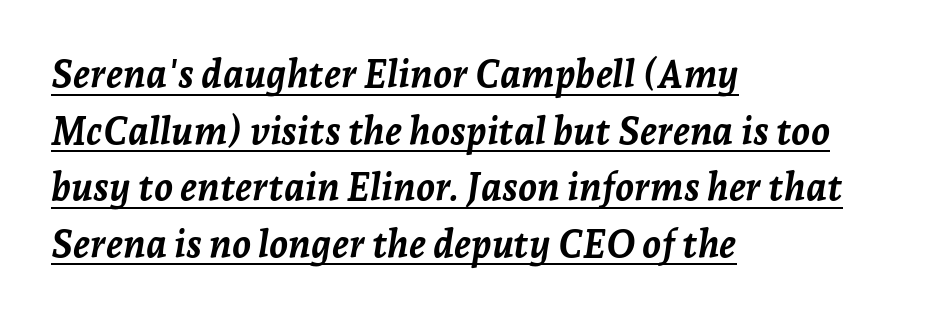
{"italic": "yes", "lean": "right", "slant_degrees": 7, "bold": "yes", "weight": "semibold", "width": "normal", "stroke_contrast": "low", "x_height": "medium", "monospaced": "no", "underline": "yes", "align": "left", "line_spacing": "normal", "line_spacing_ratio": 1.49, "letter_spacing": "normal", "letter_spacing_em": 0.0, "glyph_px": 38}
